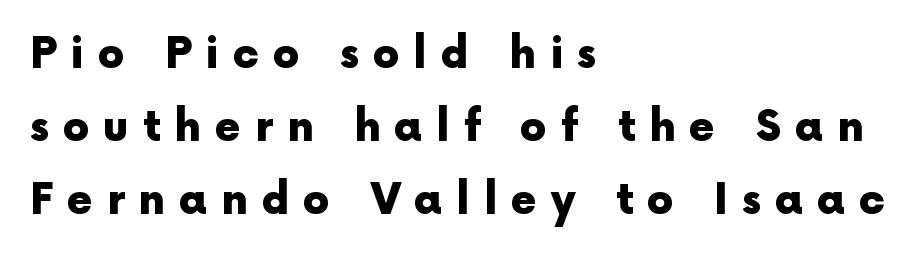
Words appear elongated and porous because spacing is wide. A dark, heavy texture on the line: the type is bold. The lines in this sample share a left origin and differ only in where they stop. Characters remain perfectly vertical along every line.
